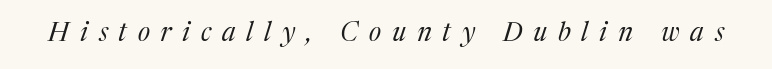
Q: Is the text bold? A: No.
Q: Is the text italic (slanted)? A: Yes, it leans right by about 17 degrees.
Q: Is the text underlined? A: No.
Q: Is the spacing between letters normal or unusually wide? A: Unusually wide.
